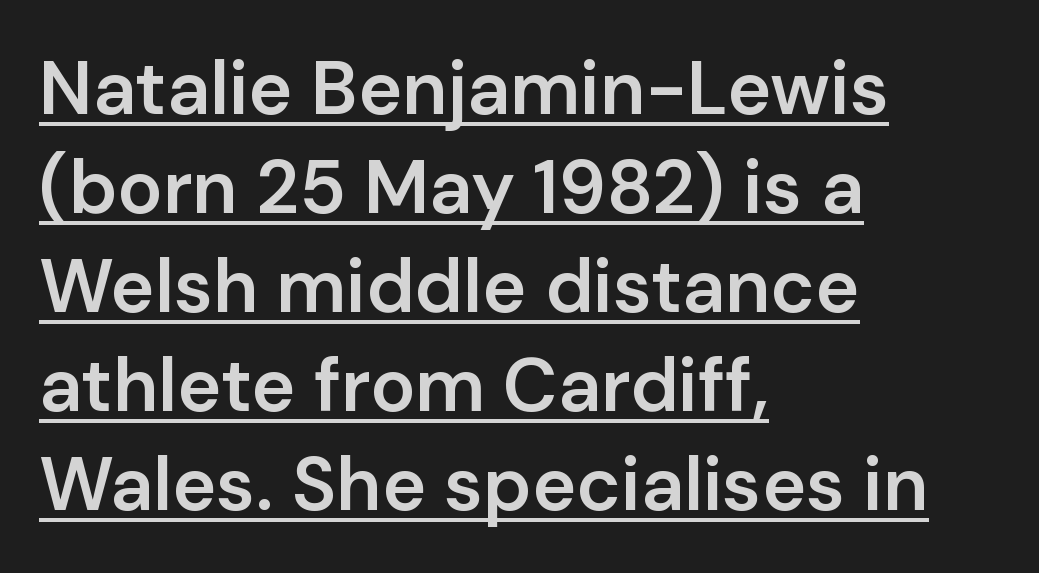
{"serif": "no", "italic": "no", "bold": "semi", "weight": "semibold", "width": "normal", "stroke_contrast": "low", "x_height": "medium", "monospaced": "no", "underline": "yes", "align": "left", "line_spacing": "normal", "line_spacing_ratio": 1.32, "letter_spacing": "normal", "letter_spacing_em": 0.0, "glyph_px": 75}
